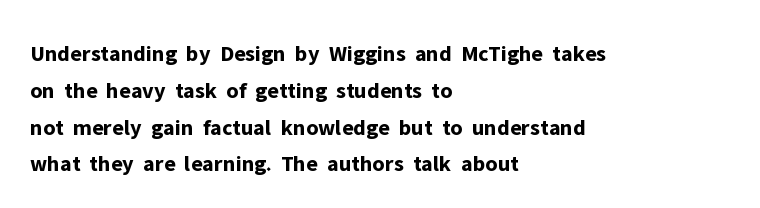
{"italic": "no", "bold": "yes", "underline": "no", "align": "left", "line_spacing": "normal", "line_spacing_ratio": 1.6, "letter_spacing": "normal", "letter_spacing_em": 0.0, "glyph_px": 23}
